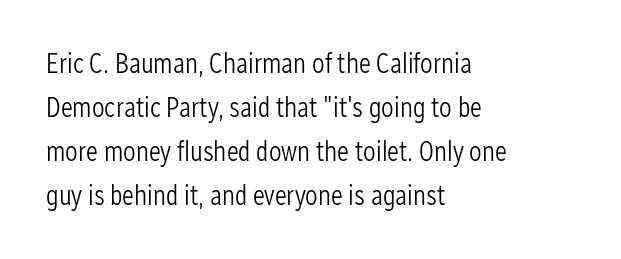
The image shows 28 px light, condensed sans-serif type, upright; set left-aligned, normal line spacing (1.57x), normal letter spacing, not underlined; low stroke contrast and a medium x-height.
